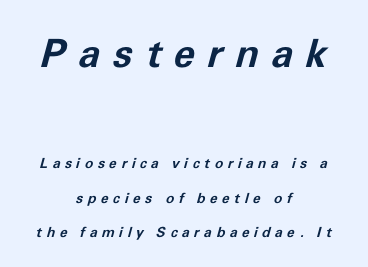
A centered setting, common on invitations and titles, is used for this passage. Character size in the leading block exceeds that of the trailing block. Whoever set this chose breathing room over compactness in the vertical rhythm. In terms of posture, this sample is oblique. Letter spacing: wide. The rendering uses natural spacing where letterforms have individual widths.
